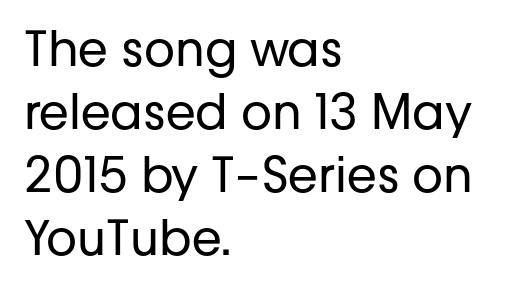
The image shows 48 px regular-weight sans-serif type, upright; set left-aligned, normal line spacing (1.31x), normal letter spacing, not underlined; low stroke contrast and a medium x-height.
